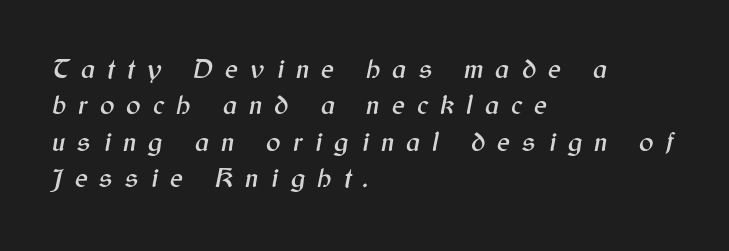
The text block is weighted toward the left margin, trailing off unevenly rightward. Each row of text sits above clean, open space. Short note: letters widely spaced. Whoever set this chose a conventional vertical rhythm. An italicized treatment has been applied to the whole sample.
